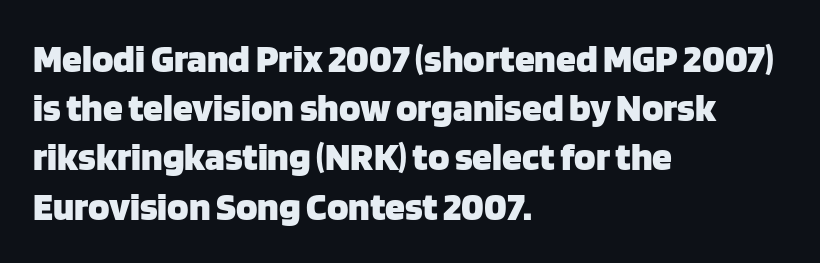
Each letter's strokes conclude bluntly, with no projecting serifs. Horizontally, the lines are justified to the leading edge only. Caption: standard tracking, unaltered. The glyphs are unaccompanied by any horizontal stroke below them. Spacing verdict: proportional, widths tailored to each character.
